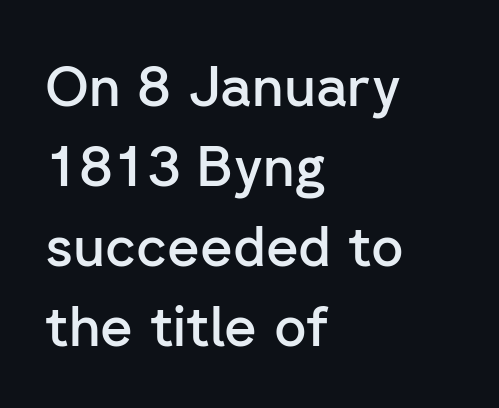
{"serif": "no", "italic": "no", "bold": "semi", "weight": "semibold", "width": "normal", "stroke_contrast": "low", "x_height": "medium", "monospaced": "no", "underline": "no", "align": "left", "line_spacing": "normal", "line_spacing_ratio": 1.43, "letter_spacing": "normal", "letter_spacing_em": 0.0, "glyph_px": 56}
